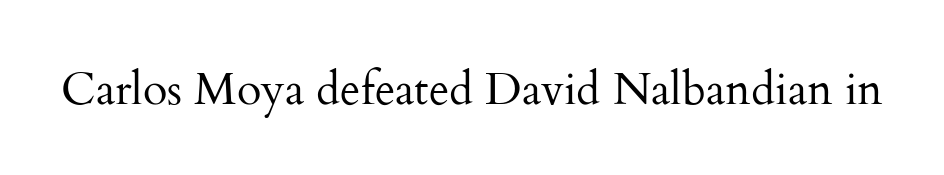
The baseline area is clear. Each word holds together tightly as a unit, with standard inter-letter gaps. Unbolded letterforms with no extra heft. Ascenders rise straight up at ninety degrees. Unlike a clean sans, this face finishes its strokes with serifs.
